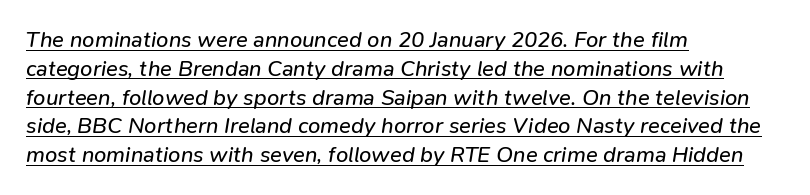
Q: Is the text bold? A: No.
Q: Is the text italic (slanted)? A: Yes, it leans right by about 9 degrees.
Q: Is the text underlined? A: Yes.
Q: How is the paragraph aligned? A: Left-aligned.
Q: Is the spacing between letters normal or unusually wide? A: Normal.
Q: Is the spacing between lines tight, normal or loose? A: Normal.
